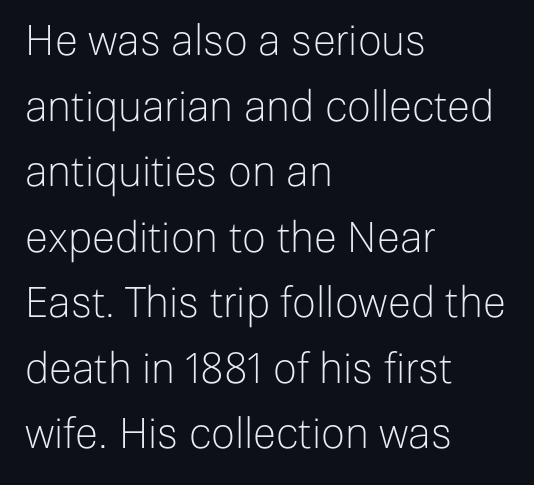
Q: Is the text bold? A: No.
Q: Is the text italic (slanted)? A: No, it is upright.
Q: Is the typeface a serif or a sans-serif typeface? A: Sans-serif.
Q: Is the text underlined? A: No.
Q: How is the paragraph aligned? A: Left-aligned.
Q: Is the spacing between letters normal or unusually wide? A: Normal.
Q: Is the spacing between lines tight, normal or loose? A: Normal.
Q: Width (condensed, normal, or wide)? A: Normal.
Q: Stroke contrast? A: Low.
Q: x-height? A: Medium.
Q: Monospaced? A: No.
